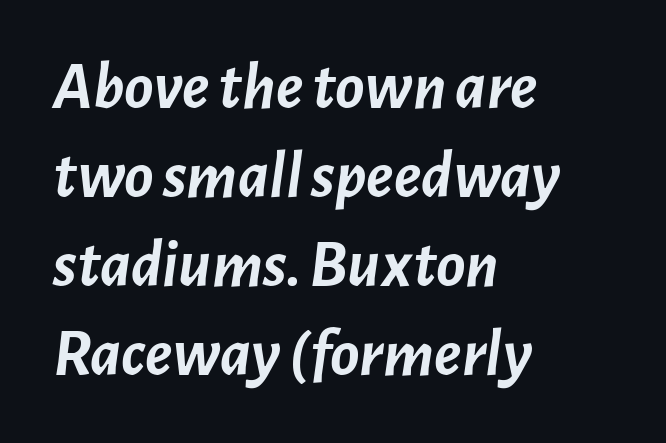
The image shows 68 px semibold type, italic (leaning right); set left-aligned, normal line spacing (1.31x), normal letter spacing, not underlined; low stroke contrast and a medium x-height.
